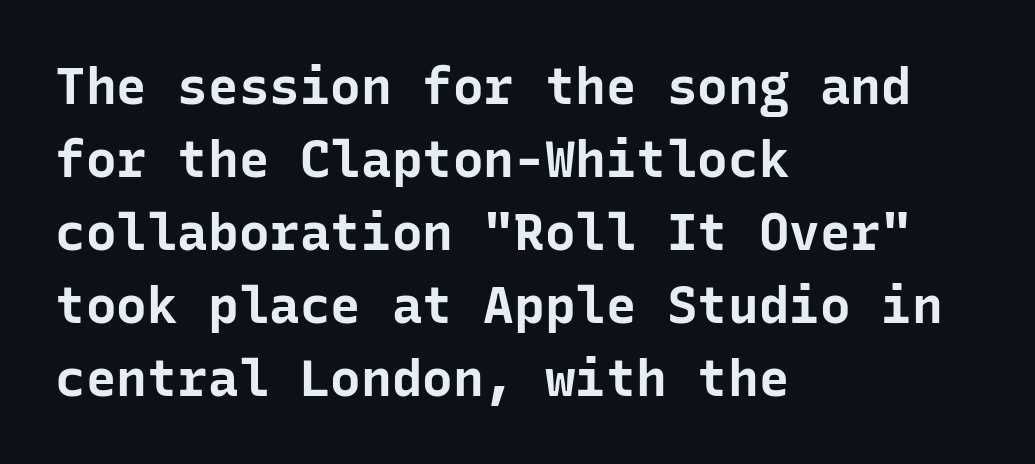
The image shows 51 px bold sans-serif type, upright, monospaced; set left-aligned, normal line spacing (1.43x), normal letter spacing, not underlined; low stroke contrast and a medium x-height.
